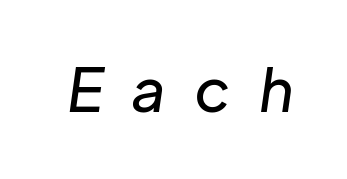
The line texture is sparse and dotted thanks to wide tracking. These lines are rendered in a variable-pitch font. The passage shown leans; its letterforms are oblique. Descenders are the only things crossing below the line.
